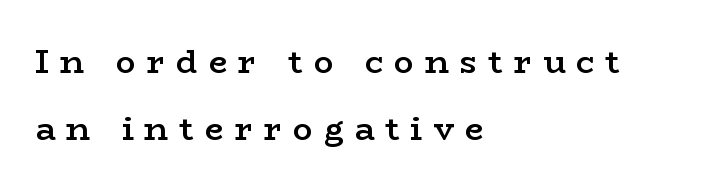
Is this a fixed-width face? No — the glyphs have proportional, varying widths. Is the letter spacing exaggerated? Yes — the characters are pushed far apart. The rag falls on the right side of this text block. The line-height multiplier appears high, well above default.
